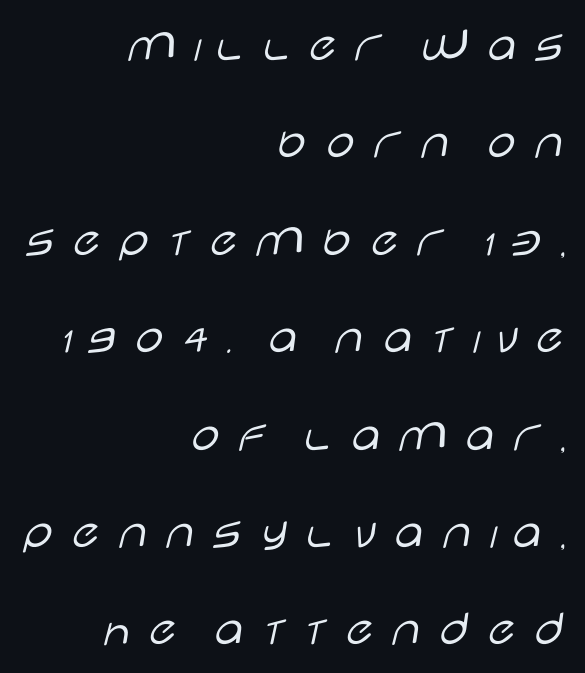
Each letter keeps its own natural width here, so spacing adapts to shape. Descender tails drop into unmarked territory. This sample is right-justified, so line beginnings fall wherever the words allow. The passage shown is typeset with a sans-serif family. Widely set lines give the paragraph a tall, airy silhouette.
